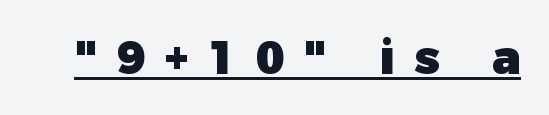
The text was rendered using a sans face with plain stroke endings. What stands out about the letter spacing? Its width — letters are far apart. Think of a printed novel: that variable character pitch is what you see here. The strokes are fattened all the way to bold. The rendered words wear a rule along their underside.
